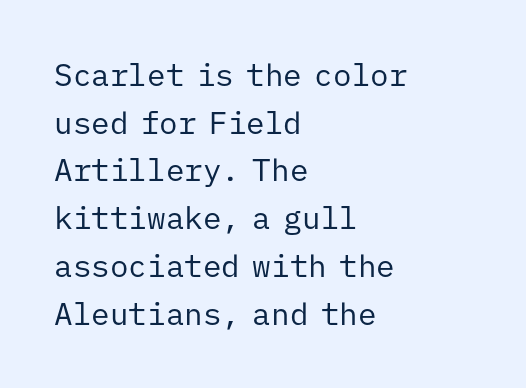
The image shows 31 px regular-weight sans-serif type, upright, monospaced; set left-aligned, normal line spacing (1.54x), normal letter spacing, not underlined; low stroke contrast and a medium x-height.
